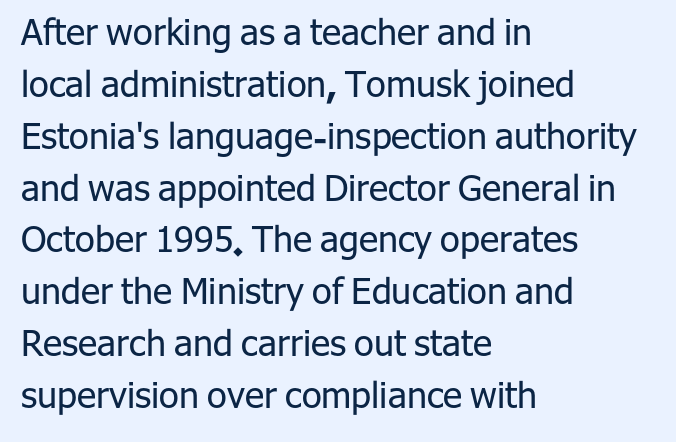
Just letters on the line, the space beneath them empty. Teacher's note: observe the even left margin — that is flush-left alignment. The line texture is even and compact thanks to regular tracking. This block has exactly the height ordinary leading produces. Is the type heavy? It reads as light-to-regular instead. The font's upright variant was chosen for this text.
